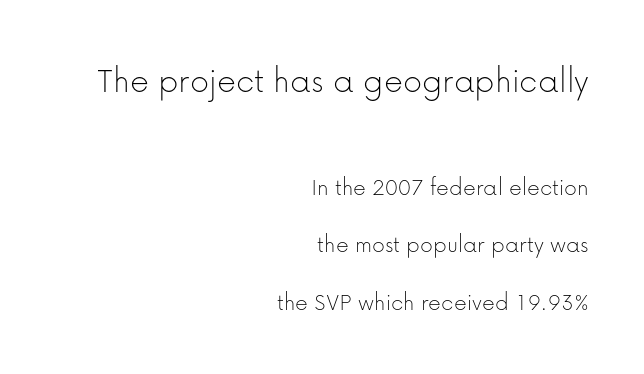
The image shows 37 px thin sans-serif type, upright; set right-aligned, loose line spacing (2.3x), normal letter spacing, not underlined; the first (top) block is 1.48x larger; low stroke contrast and a medium x-height.
